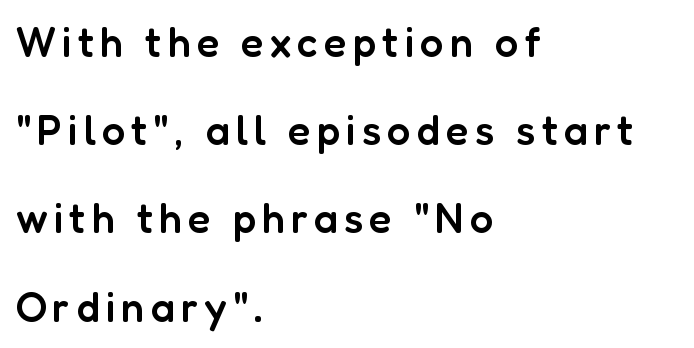
Nothing sits at the stroke ends, so this counts as sans-serif. The passage shown is typed in a proportional face where columns would drift. The lettering stays uniformly vertical, giving the passage a roman look. The paragraph shown leans on its left margin. Rule under the text: the space is simply empty. A great deal of white space separates one row of letters from the next.
